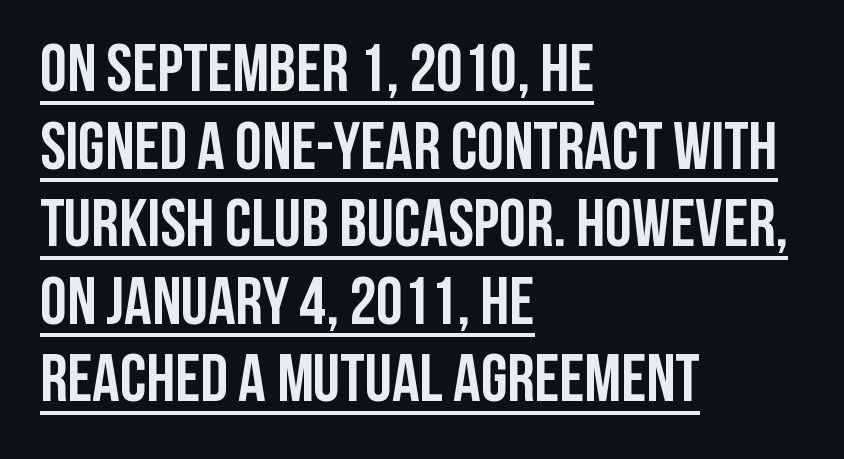
{"serif": "no", "italic": "no", "bold": "yes", "weight": "semibold", "width": "condensed", "stroke_contrast": "low", "x_height": "large", "monospaced": "no", "underline": "yes", "align": "left", "line_spacing": "tight", "line_spacing_ratio": 1.14, "letter_spacing": "normal", "letter_spacing_em": 0.0, "glyph_px": 68}
